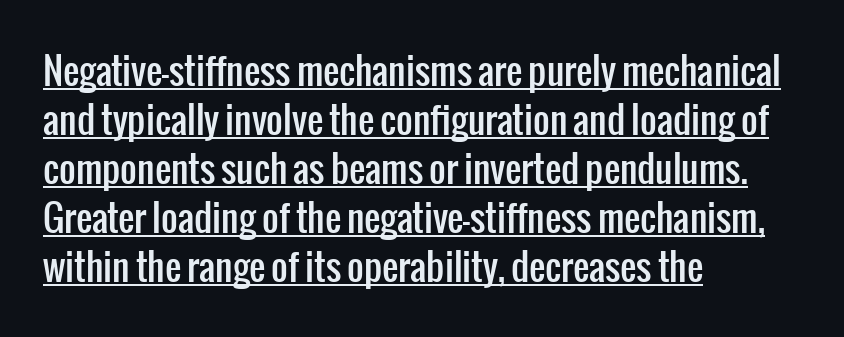
The image shows 36 px condensed sans-serif type, upright; set left-aligned, normal line spacing (1.36x), normal letter spacing, underlined; low stroke contrast and a medium x-height.
